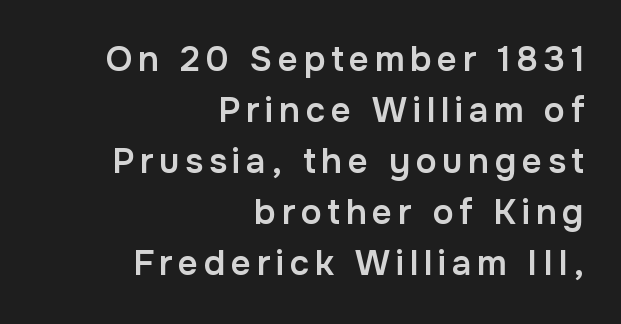
The image shows 35 px semibold sans-serif type, upright; set right-aligned, normal line spacing (1.46x), not underlined; low stroke contrast and a medium x-height.
